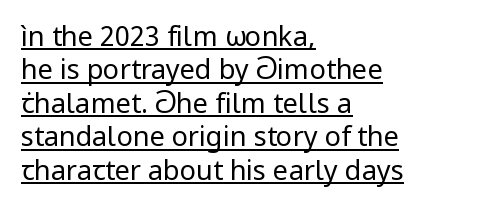
Q: Is the text bold? A: No.
Q: Is the text italic (slanted)? A: No, it is upright.
Q: Is the text underlined? A: Yes.
Q: How is the paragraph aligned? A: Left-aligned.
Q: Is the spacing between letters normal or unusually wide? A: Normal.
